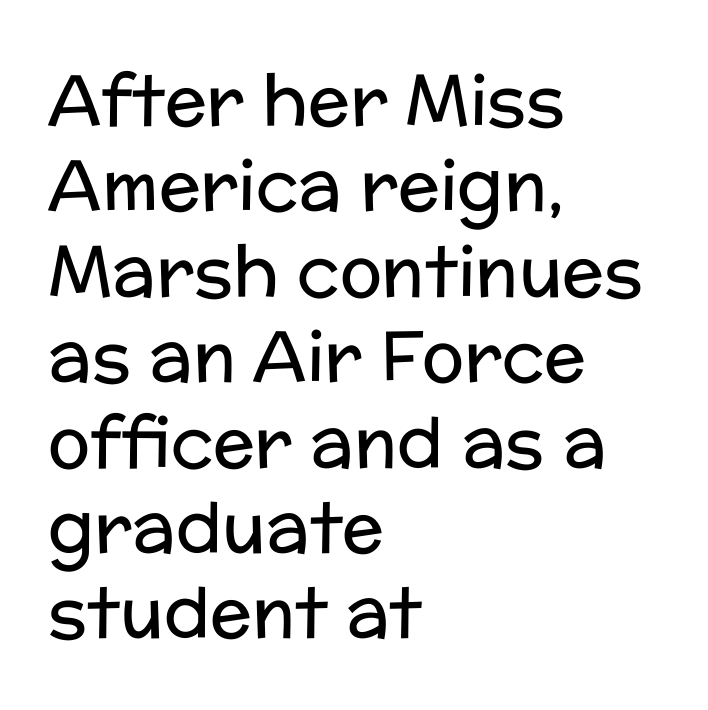
The image shows 70 px regular-weight sans-serif type, upright; set left-aligned, line spacing 1.22x, normal letter spacing, not underlined; low stroke contrast and a medium x-height.
